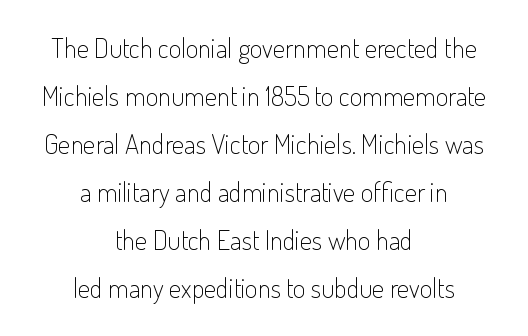
{"italic": "no", "bold": "no", "underline": "no", "align": "center", "line_spacing_ratio": 1.78, "letter_spacing": "normal", "letter_spacing_em": 0.0, "glyph_px": 27}
